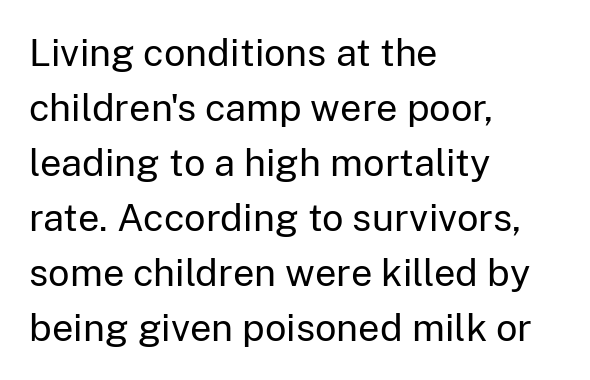
The image shows 38 px regular-weight sans-serif type, upright; set left-aligned, normal line spacing (1.45x), normal letter spacing, not underlined; low stroke contrast and a medium x-height.
